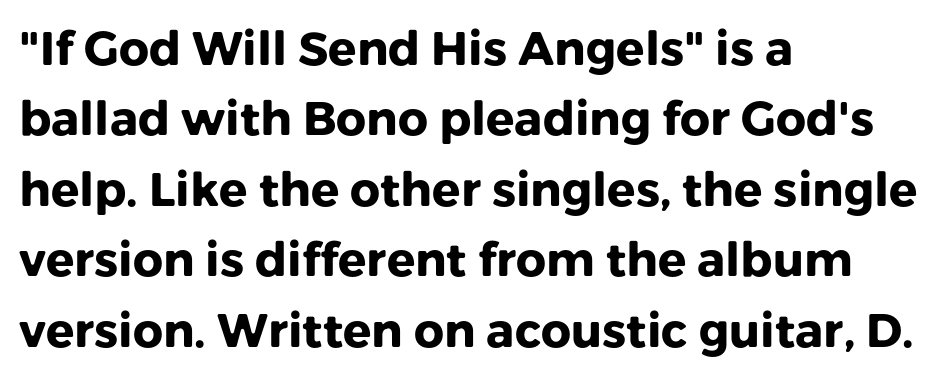
The image shows 47 px heavy sans-serif type, upright; set left-aligned, normal line spacing (1.5x), normal letter spacing, not underlined; low stroke contrast and a medium x-height.
